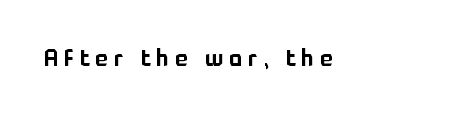
The image shows 24 px text type, upright; set unusually wide letter spacing (+0.25 em), not underlined.
